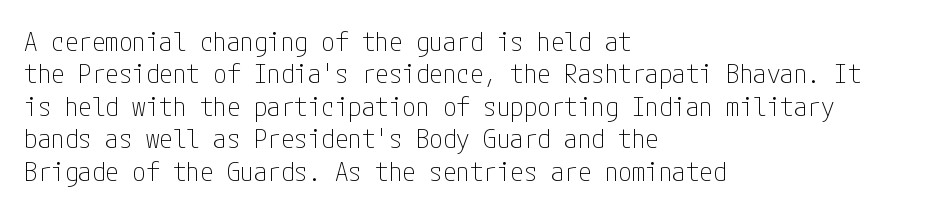
The image shows 27 px text type, upright; set left-aligned, line spacing 1.2x, normal letter spacing, not underlined.
